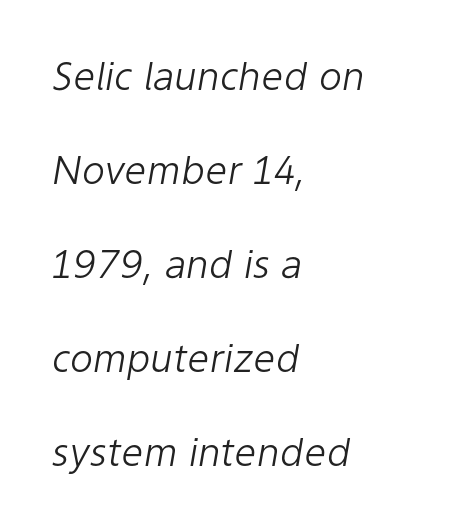
The designer dialed line spacing up above the default. The font's italic variant was chosen for this text. Reading down the block, your eye returns to a fixed left position each line. Just letters on the line, the space beneath them empty. Words appear dense and cohesive because spacing is normal.
